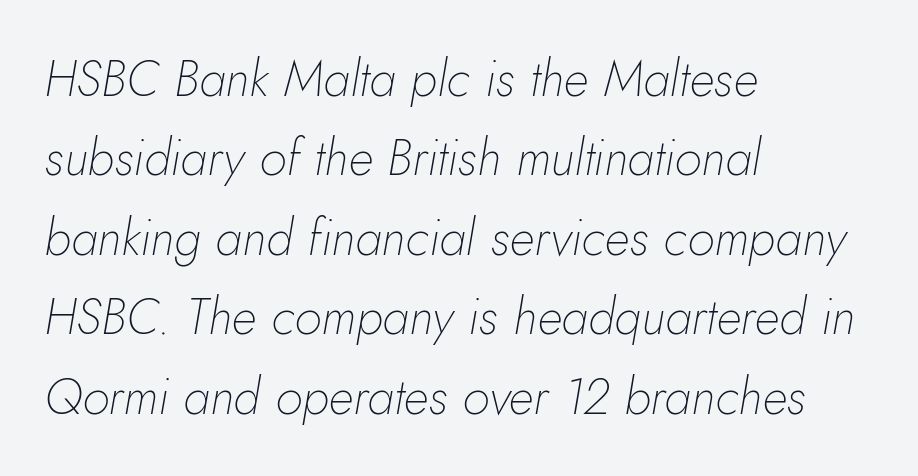
Q: Is the text bold? A: No.
Q: Is the text italic (slanted)? A: Yes, it leans right by about 10 degrees.
Q: Is the text underlined? A: No.
Q: How is the paragraph aligned? A: Left-aligned.
Q: Is the spacing between letters normal or unusually wide? A: Normal.
Q: Is the spacing between lines tight, normal or loose? A: Normal.
Q: Width (condensed, normal, or wide)? A: Normal.
Q: Stroke contrast? A: Low.
Q: x-height? A: Small.
Q: Monospaced? A: No.
